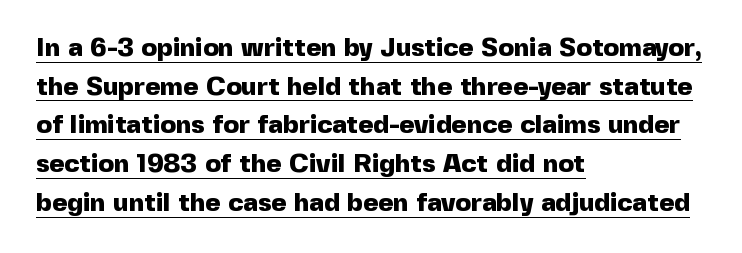
Each word holds together tightly as a unit, with standard inter-letter gaps. The specimen reads as upright at a glance. The strokes are fattened all the way to bold. Does the leading feel generous? No, just average. The lines are quadded left. Does a line run under the words? Yes, clearly.
